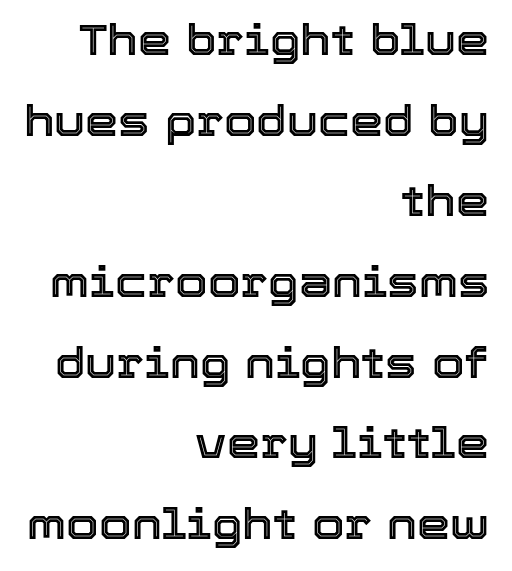
{"italic": "no", "width": "normal", "x_height": "medium", "monospaced": "no", "underline": "no", "align": "right", "line_spacing": "loose", "line_spacing_ratio": 1.92, "letter_spacing": "normal", "letter_spacing_em": 0.0, "glyph_px": 42}
